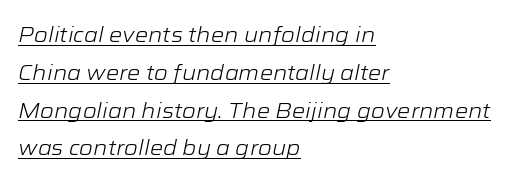
Q: Is the text bold? A: No.
Q: Is the text italic (slanted)? A: Yes, it leans right by about 12 degrees.
Q: Is the text underlined? A: Yes.
Q: How is the paragraph aligned? A: Left-aligned.
Q: Is the spacing between letters normal or unusually wide? A: Normal.
